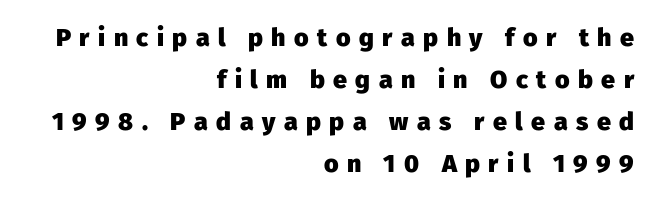
Regarding leading, the lines here are spaced in the standard way. Visually the block forms a straight wall on the right and a jagged coastline on the left. The gaps between neighbouring characters are conspicuously large. A bare baseline throughout the passage.
